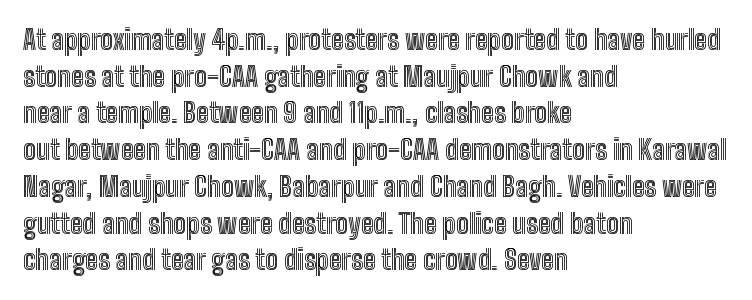
Q: Is the text italic (slanted)? A: No, it is upright.
Q: Is the text underlined? A: No.
Q: How is the paragraph aligned? A: Left-aligned.
Q: Is the spacing between letters normal or unusually wide? A: Normal.
Q: Is the spacing between lines tight, normal or loose? A: Normal.
